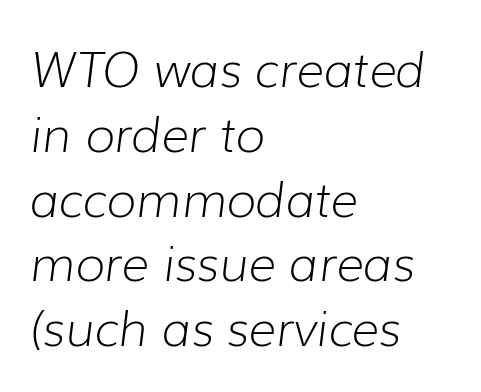
The image shows 48 px light type, italic (leaning right); set left-aligned, normal line spacing (1.35x), normal letter spacing, not underlined; low stroke contrast and a medium x-height.
